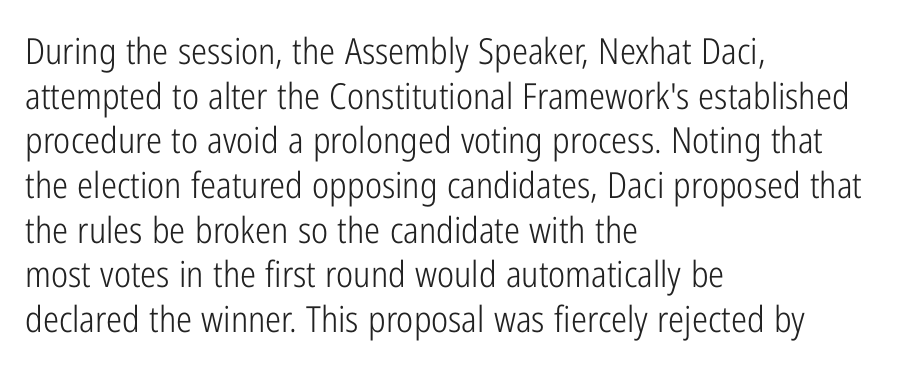
Q: Is the text bold? A: No.
Q: Is the text italic (slanted)? A: No, it is upright.
Q: Is the typeface a serif or a sans-serif typeface? A: Sans-serif.
Q: Is the text underlined? A: No.
Q: How is the paragraph aligned? A: Left-aligned.
Q: Is the spacing between letters normal or unusually wide? A: Normal.
Q: Width (condensed, normal, or wide)? A: Condensed.
Q: Stroke contrast? A: Low.
Q: x-height? A: Medium.
Q: Monospaced? A: No.
